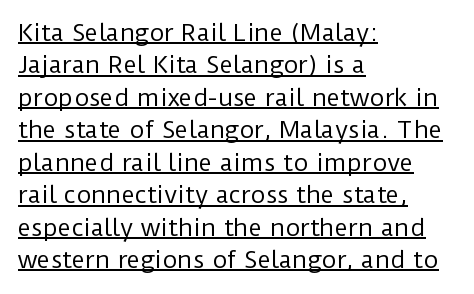
Q: Is the text bold? A: No.
Q: Is the text italic (slanted)? A: No, it is upright.
Q: Is the text underlined? A: Yes.
Q: How is the paragraph aligned? A: Left-aligned.
Q: Is the spacing between letters normal or unusually wide? A: Normal.
Q: Is the spacing between lines tight, normal or loose? A: Normal.
